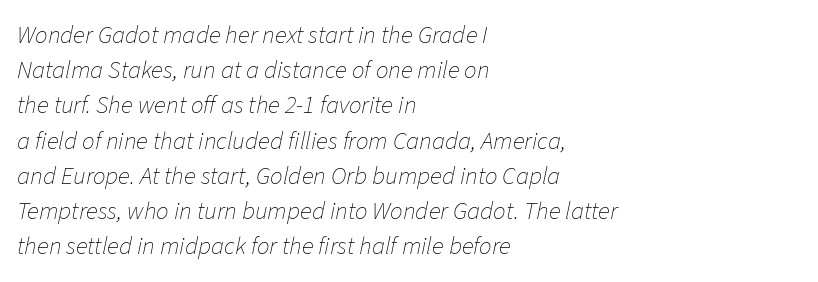
The image shows 25 px text type, italic (leaning right); set left-aligned, normal line spacing (1.41x), normal letter spacing, not underlined.
